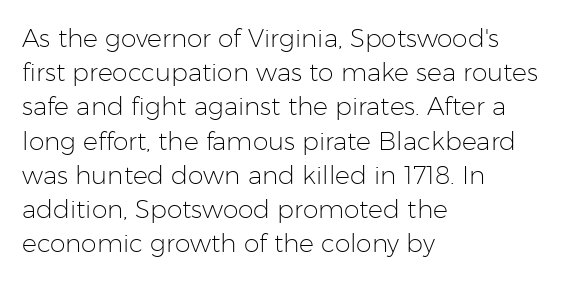
{"italic": "no", "bold": "no", "underline": "no", "align": "left", "line_spacing": "normal", "line_spacing_ratio": 1.37, "letter_spacing": "normal", "letter_spacing_em": 0.0, "glyph_px": 25}
